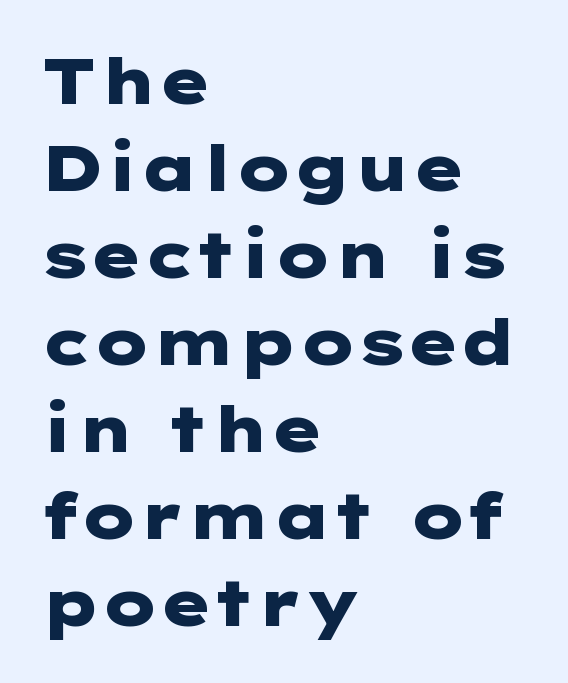
Q: Is the text bold? A: Yes.
Q: Is the text italic (slanted)? A: No, it is upright.
Q: Is the typeface a serif or a sans-serif typeface? A: Sans-serif.
Q: Is the text underlined? A: No.
Q: How is the paragraph aligned? A: Left-aligned.
Q: Is the spacing between letters normal or unusually wide? A: Normal.
Q: Is the spacing between lines tight, normal or loose? A: Normal.
Q: Width (condensed, normal, or wide)? A: Wide.
Q: Stroke contrast? A: Low.
Q: x-height? A: Medium.
